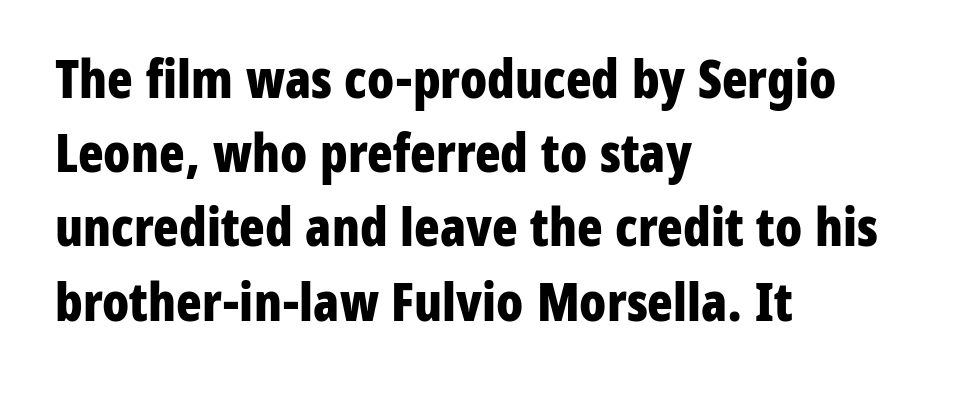
The image shows 53 px bold, condensed sans-serif type, upright; set left-aligned, normal line spacing (1.4x), normal letter spacing, not underlined; low stroke contrast and a medium x-height.
